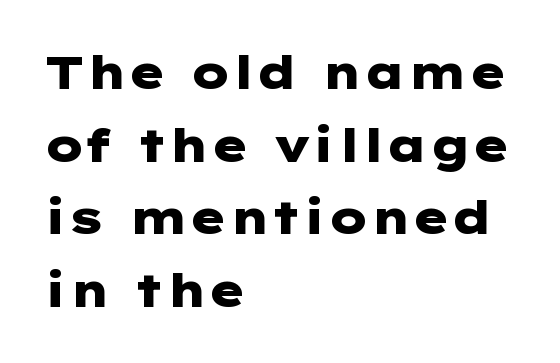
The image shows 46 px heavy, wide sans-serif type, upright; set left-aligned, normal line spacing (1.58x), normal letter spacing, not underlined; low stroke contrast and a medium x-height.
